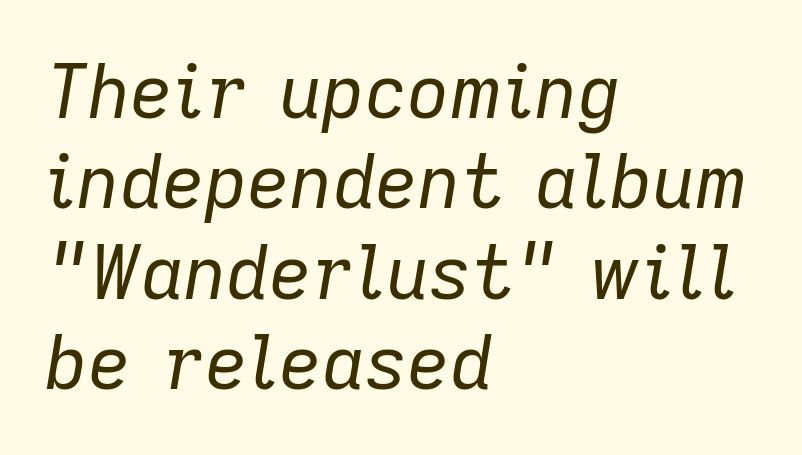
The image shows 74 px regular-weight type, italic (leaning right); set left-aligned, line spacing 1.22x, normal letter spacing, not underlined; low stroke contrast and a medium x-height.
